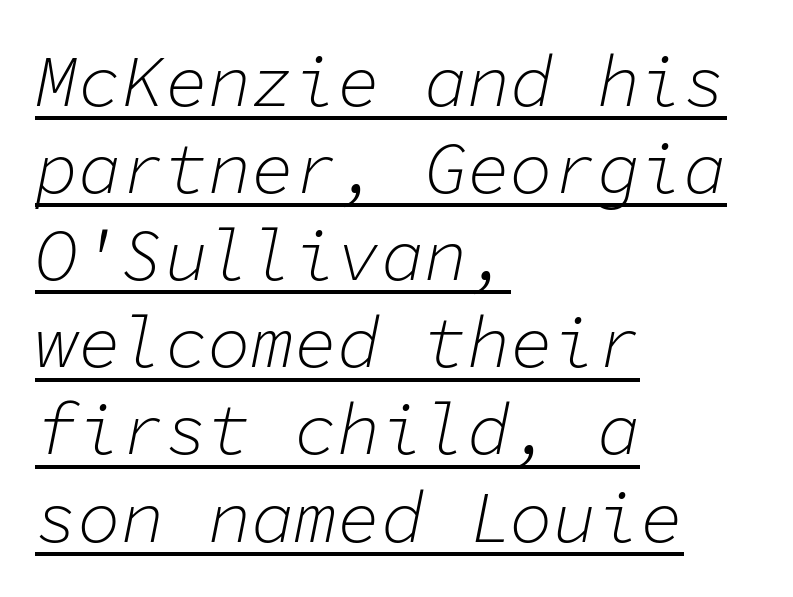
The paragraph shown leans on its left margin. Think standard paragraph weight, or any step lighter than that. Glance below the letters and you will spot a drawn line. Tracking value appears to be zero — textbook default spacing. Note the uniform advance width — an 'i' takes as much space as an 'm'. Emphasis-style slanted type is in use.
